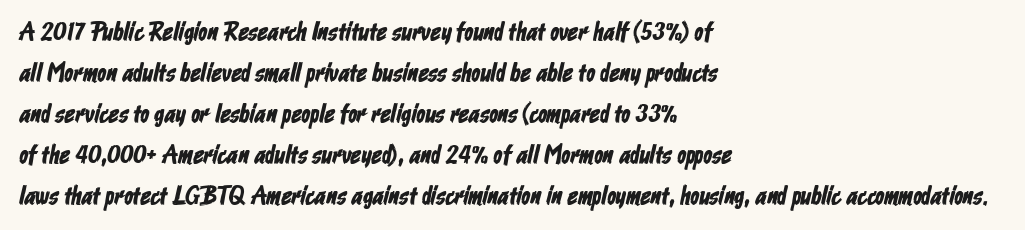
Q: Is the text underlined? A: No.
Q: How is the paragraph aligned? A: Left-aligned.
Q: Is the spacing between letters normal or unusually wide? A: Normal.
Q: Is the spacing between lines tight, normal or loose? A: Normal.
